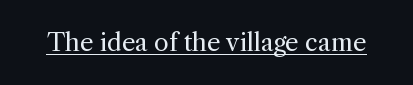
{"italic": "no", "bold": "no", "underline": "yes", "letter_spacing": "normal", "letter_spacing_em": 0.0, "glyph_px": 24}
